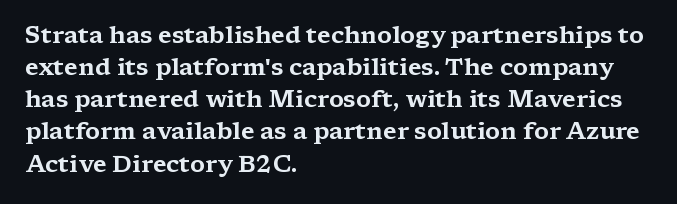
The image shows 24 px text type, upright; set left-aligned, normal line spacing (1.34x), normal letter spacing, not underlined.
